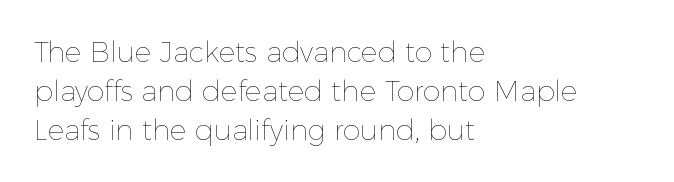
Leading: standard. Does the lettering tilt? It doesn't — this is upright. Clear beneath every line of the passage. The letterforms sit at book weight or below.
